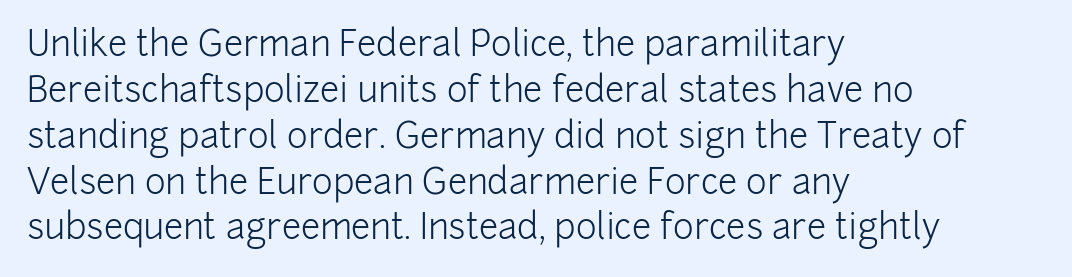
Q: Is the text bold? A: No.
Q: Is the text italic (slanted)? A: No, it is upright.
Q: Is the typeface a serif or a sans-serif typeface? A: Sans-serif.
Q: Is the text underlined? A: No.
Q: How is the paragraph aligned? A: Left-aligned.
Q: Is the spacing between letters normal or unusually wide? A: Normal.
Q: Is the spacing between lines tight, normal or loose? A: Normal.
Q: Width (condensed, normal, or wide)? A: Normal.
Q: Stroke contrast? A: Low.
Q: x-height? A: Medium.
Q: Monospaced? A: No.
